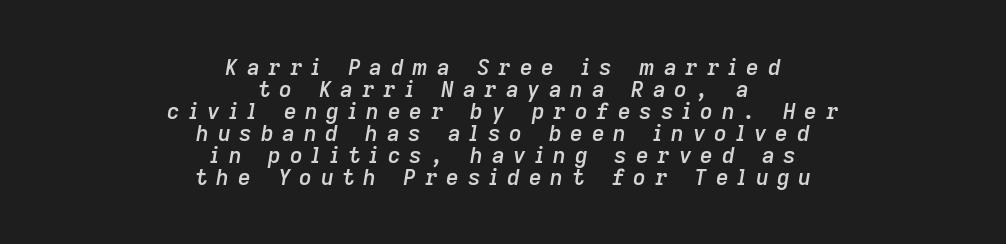
Does the leading feel generous? Not at all — it's pinched. Words appear elongated and porous because spacing is wide. Stroke thickness is moderately raised; the sample reads as semibold. Underline: absent.
